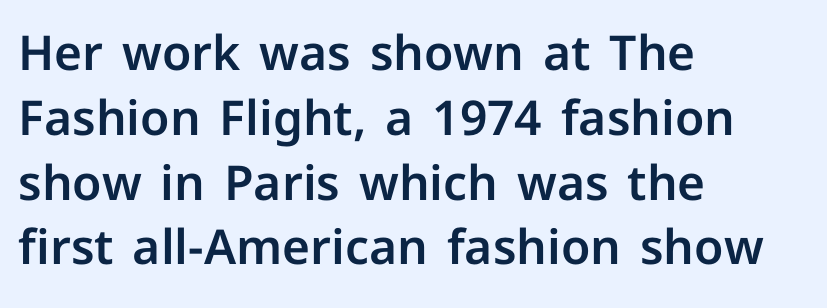
Horizontal alignment here is leftward, the default for most running prose. This is the regular roman posture of the typeface. The type family on display is of the sans-serif kind. Check the space under the baseline: it is left empty.
